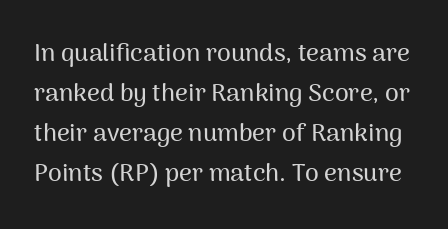
The image shows 25 px text type, upright; set normal line spacing (1.6x), normal letter spacing, not underlined.
